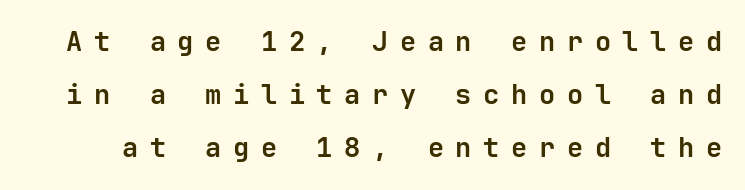
The image shows 27 px bold type, upright; set loose line spacing (1.97x), unusually wide letter spacing (+0.43 em), not underlined.
